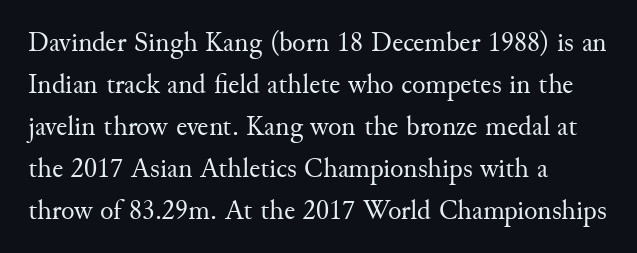
The image shows 28 px regular-weight serif type, upright; set left-aligned, normal line spacing (1.5x), normal letter spacing, not underlined; medium stroke contrast and a small x-height.
